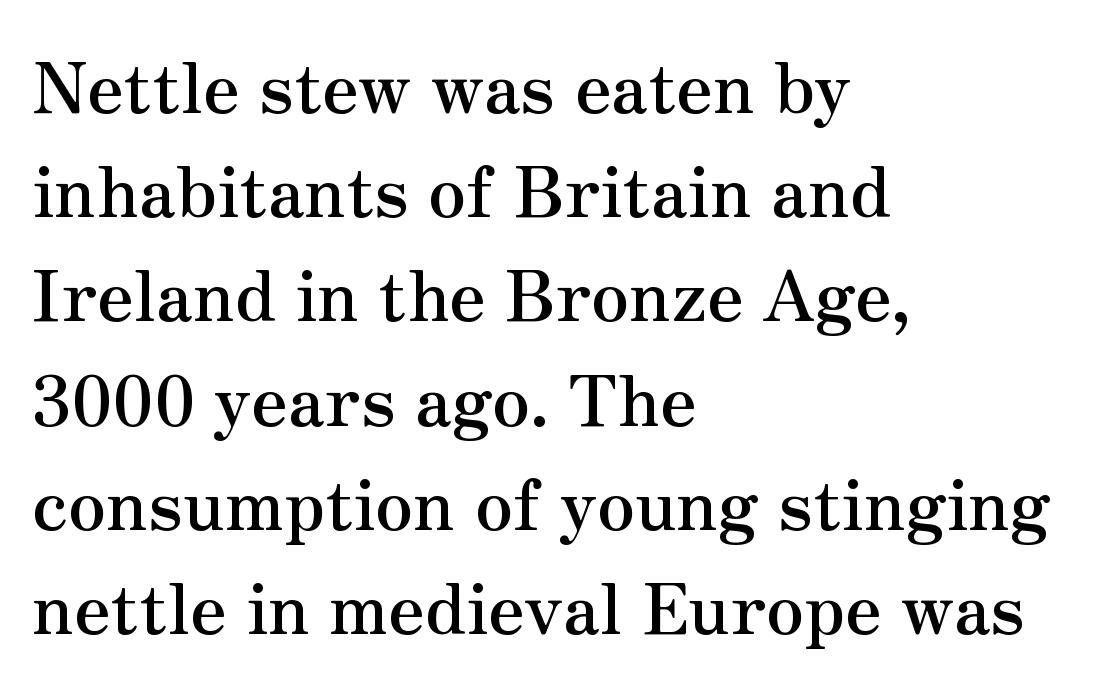
The tracking reads as untouched default to a designer's eye. The rag falls on the right side of this text block. Type style note: has serifs. The rendering uses natural spacing where letterforms have individual widths. Heavy, bold letterforms.
